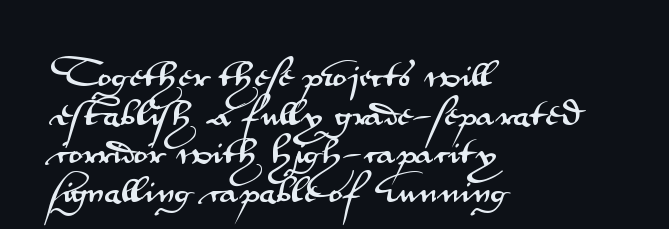
{"serif": "no", "width": "wide", "stroke_contrast": "medium", "x_height": "small", "monospaced": "no", "underline": "no", "align": "left", "line_spacing": "normal", "line_spacing_ratio": 1.29, "letter_spacing": "normal", "letter_spacing_em": 0.0, "glyph_px": 30}
